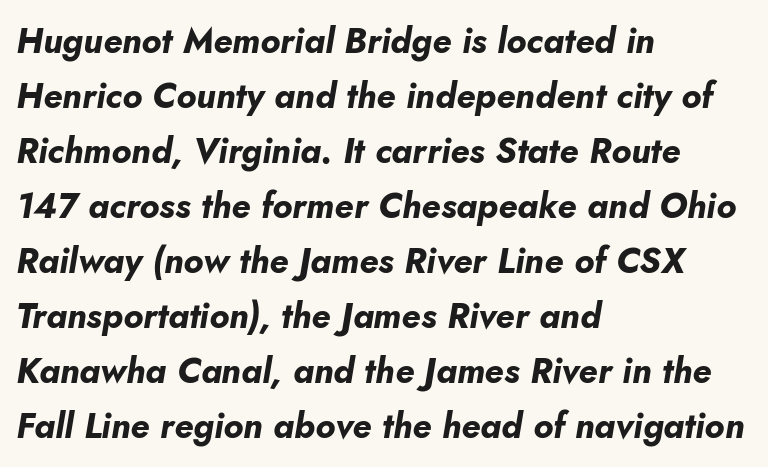
Q: Is the text bold? A: Yes.
Q: Is the text italic (slanted)? A: Yes, it leans right by about 10 degrees.
Q: Is the text underlined? A: No.
Q: How is the paragraph aligned? A: Left-aligned.
Q: Is the spacing between letters normal or unusually wide? A: Normal.
Q: Is the spacing between lines tight, normal or loose? A: Normal.
Q: Width (condensed, normal, or wide)? A: Normal.
Q: Stroke contrast? A: Low.
Q: x-height? A: Small.
Q: Monospaced? A: No.
